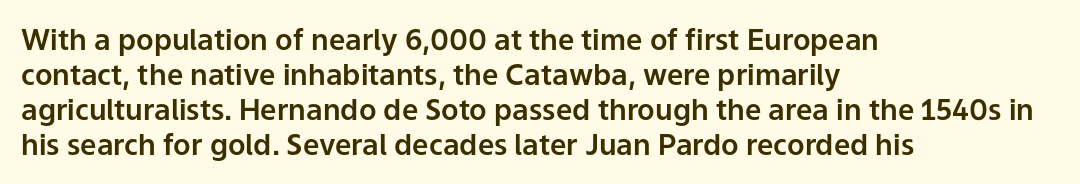
The image shows 29 px sans-serif type, upright; set left-aligned, line spacing 1.21x, normal letter spacing, not underlined; low stroke contrast and a medium x-height.
